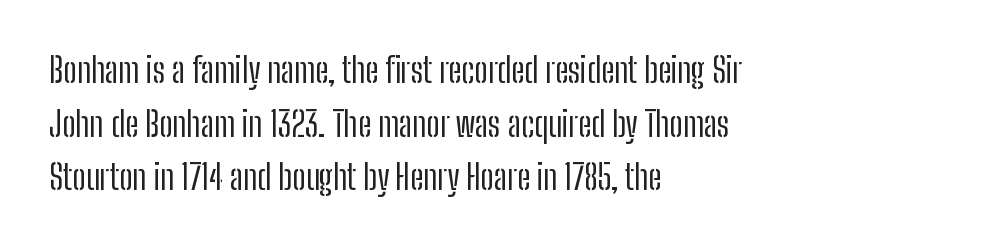
The image shows 34 px regular-weight, condensed sans-serif type, upright; set left-aligned, normal line spacing (1.58x), normal letter spacing, not underlined; low stroke contrast and a medium x-height.
